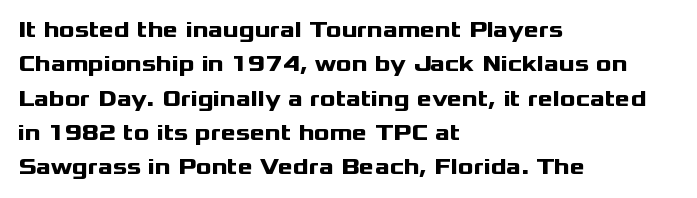
The space directly below the letters is spotless. Interline gaps are of average width in this sample. Ascenders rise straight up at ninety degrees. The rendering anchors every line to the left-hand side. The horizontal fit of the characters is conventional and even. The sample has been set heavy, in full bold.
